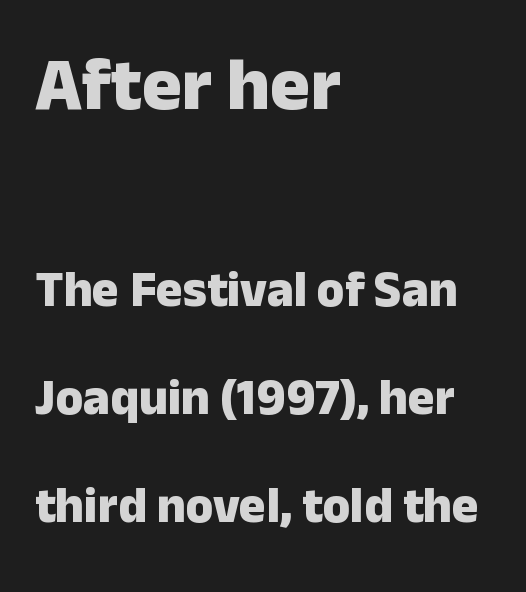
Q: Is the text bold? A: Yes.
Q: Is the text italic (slanted)? A: No, it is upright.
Q: Is the typeface a serif or a sans-serif typeface? A: Sans-serif.
Q: Is the text underlined? A: No.
Q: How is the paragraph aligned? A: Left-aligned.
Q: Is the spacing between letters normal or unusually wide? A: Normal.
Q: Is the spacing between lines tight, normal or loose? A: Loose.
Q: Which block of text is set in a larger size, the first (top) or the second (bottom)? A: The first (top) one.
Q: Width (condensed, normal, or wide)? A: Normal.
Q: Stroke contrast? A: Low.
Q: x-height? A: Medium.
Q: Monospaced? A: No.
